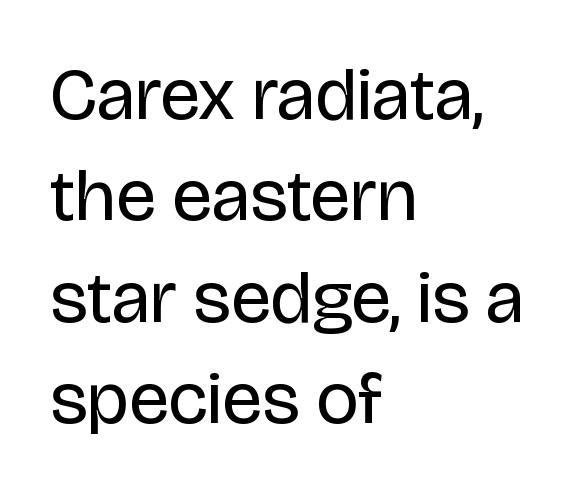
Q: Is the text bold? A: No.
Q: Is the text italic (slanted)? A: No, it is upright.
Q: Is the typeface a serif or a sans-serif typeface? A: Sans-serif.
Q: Is the text underlined? A: No.
Q: How is the paragraph aligned? A: Left-aligned.
Q: Is the spacing between letters normal or unusually wide? A: Normal.
Q: Is the spacing between lines tight, normal or loose? A: Normal.
Q: Width (condensed, normal, or wide)? A: Normal.
Q: Stroke contrast? A: Low.
Q: x-height? A: Large.
Q: Monospaced? A: No.
